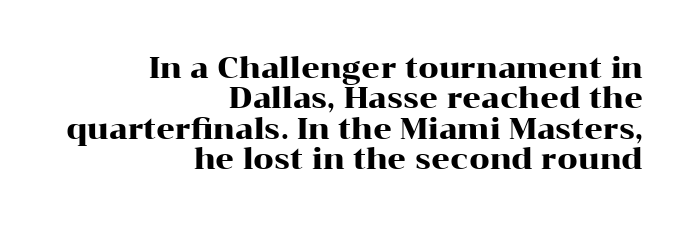
{"serif": "yes", "italic": "no", "width": "wide", "stroke_contrast": "high", "x_height": "medium", "monospaced": "no", "underline": "no", "align": "right", "line_spacing": "tight", "line_spacing_ratio": 1.05, "letter_spacing": "normal", "letter_spacing_em": 0.0, "glyph_px": 29}
